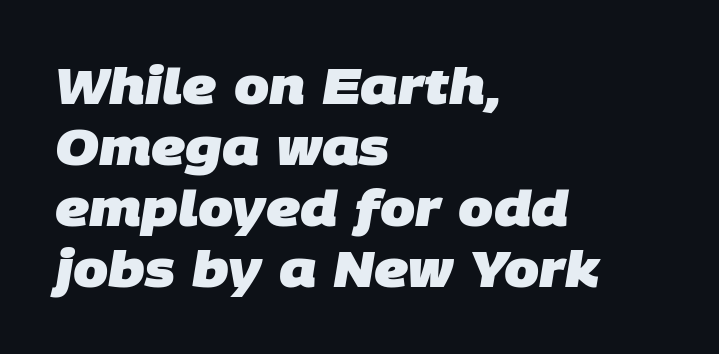
Q: Is the text bold? A: Yes.
Q: Is the typeface a serif or a sans-serif typeface? A: Sans-serif.
Q: Is the text underlined? A: No.
Q: How is the paragraph aligned? A: Left-aligned.
Q: Is the spacing between letters normal or unusually wide? A: Normal.
Q: Width (condensed, normal, or wide)? A: Normal.
Q: Stroke contrast? A: Low.
Q: x-height? A: Large.
Q: Monospaced? A: No.
